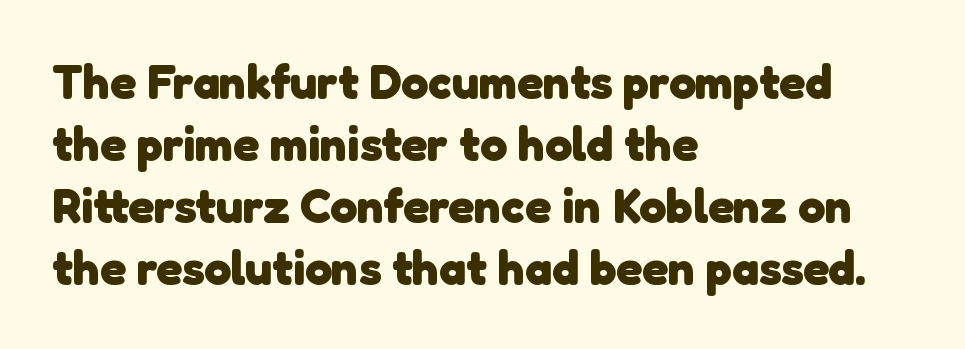
Q: Is the text bold? A: Yes.
Q: Is the typeface a serif or a sans-serif typeface? A: Sans-serif.
Q: Is the text underlined? A: No.
Q: How is the paragraph aligned? A: Left-aligned.
Q: Is the spacing between letters normal or unusually wide? A: Normal.
Q: Is the spacing between lines tight, normal or loose? A: Normal.
Q: Width (condensed, normal, or wide)? A: Normal.
Q: Stroke contrast? A: Low.
Q: x-height? A: Medium.
Q: Monospaced? A: No.
